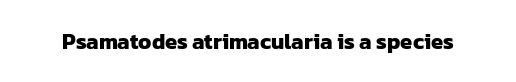
Q: Is the text bold? A: Yes.
Q: Is the text underlined? A: No.
Q: Is the spacing between letters normal or unusually wide? A: Normal.
